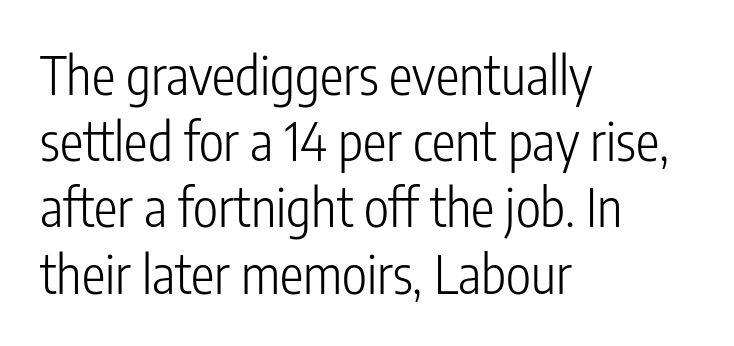
{"serif": "no", "italic": "no", "bold": "no", "weight": "light", "width": "condensed", "stroke_contrast": "low", "x_height": "medium", "monospaced": "no", "underline": "no", "align": "left", "line_spacing": "normal", "line_spacing_ratio": 1.25, "letter_spacing": "normal", "letter_spacing_em": 0.0, "glyph_px": 53}
